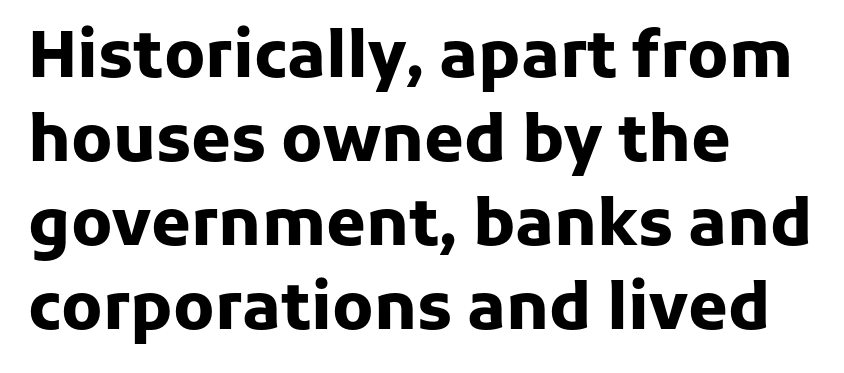
The image shows 64 px heavy sans-serif type, upright; set left-aligned, normal line spacing (1.31x), normal letter spacing, not underlined; low stroke contrast and a medium x-height.
